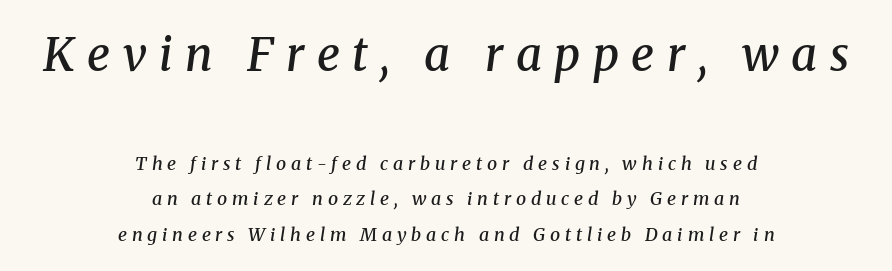
The image shows 46 px semibold serif type, italic (leaning right); set centered, loose line spacing (1.96x), unusually wide letter spacing (+0.27 em), not underlined; the first (top) block is 2.56x larger; medium stroke contrast and a medium x-height.
